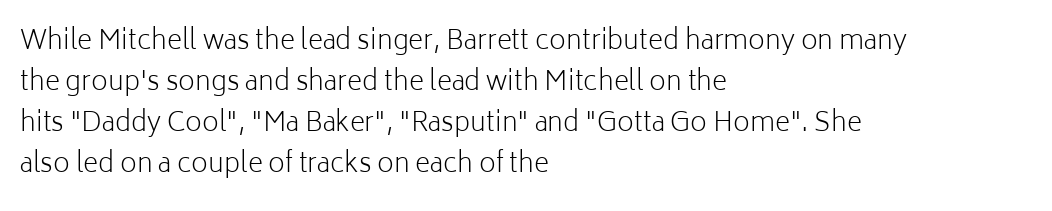
{"italic": "no", "bold": "no", "underline": "no", "align": "left", "line_spacing": "normal", "line_spacing_ratio": 1.58, "letter_spacing": "normal", "letter_spacing_em": 0.0, "glyph_px": 26}
